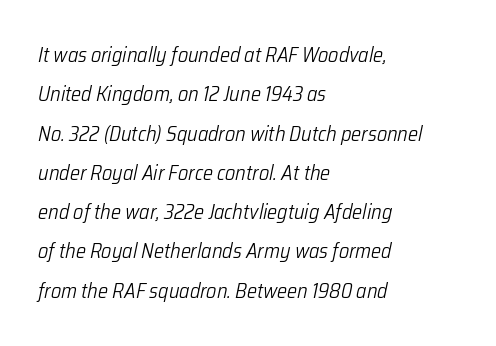
{"italic": "yes", "lean": "right", "slant_degrees": 12, "bold": "no", "underline": "no", "align": "left", "line_spacing_ratio": 1.87, "letter_spacing": "normal", "letter_spacing_em": 0.0, "glyph_px": 21}
